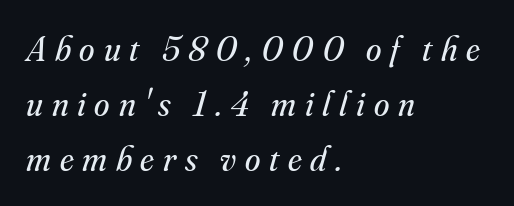
Students, note that the glyphs here are deliberately spaced far apart. Line starts are locked; line ends wander. Yep, those are serifs on the letters. Decoration check: the copy has no underline. The line-height multiplier appears to be the usual default.
